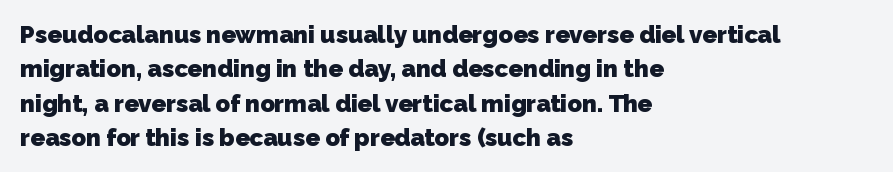
Caption: bold face, heavy strokes. Notice how descenders clear the ascenders below comfortably — that's standard leading. The specimen omits any rule beneath the text block's lines. Words appear dense and cohesive because spacing is normal. Visually the block forms a straight wall on the left and a jagged coastline on the right.
